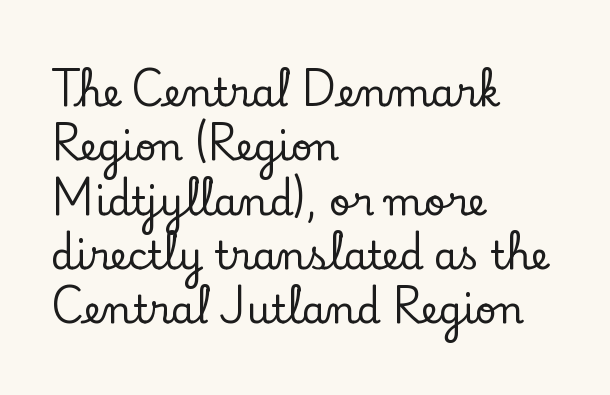
How would I describe the line gaps? Plain and ordinary. The tracking reads as untouched default to a designer's eye. Character widths vary here, with narrow letters taking less room than wide ones.
